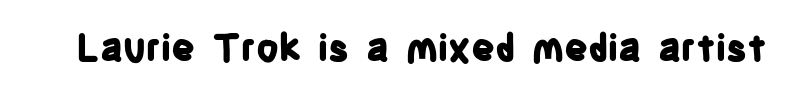
You could not count columns in this text — the font is proportionally spaced. The lettering stays uniformly vertical, giving the passage a roman look. Rule under the text: the space is simply empty. Students, note that the glyphs here touch the page at normal intervals. Stroke terminals: plain, sans-serif.
